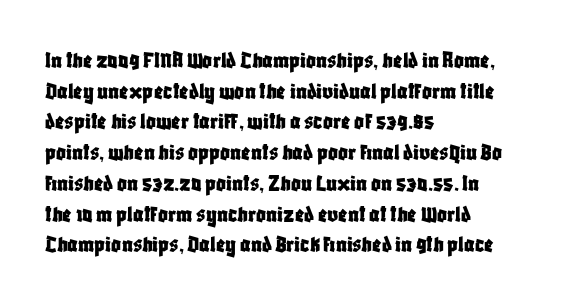
Q: Is the text italic (slanted)? A: No, it is upright.
Q: Is the text underlined? A: No.
Q: How is the paragraph aligned? A: Left-aligned.
Q: Is the spacing between letters normal or unusually wide? A: Normal.
Q: Is the spacing between lines tight, normal or loose? A: Normal.
